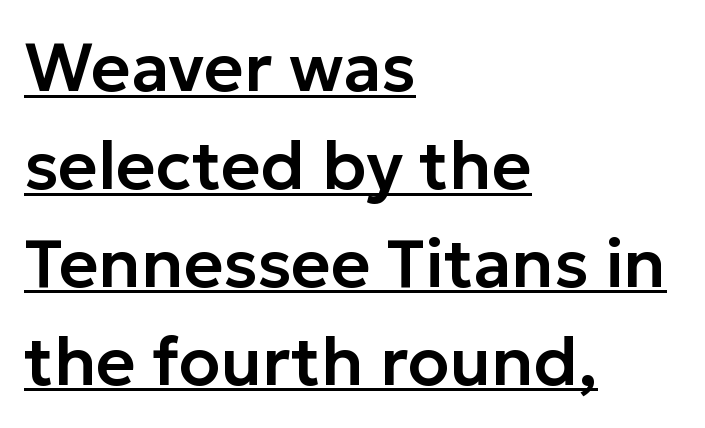
Q: Is the text italic (slanted)? A: No, it is upright.
Q: Is the typeface a serif or a sans-serif typeface? A: Sans-serif.
Q: Is the text underlined? A: Yes.
Q: How is the paragraph aligned? A: Left-aligned.
Q: Is the spacing between letters normal or unusually wide? A: Normal.
Q: Is the spacing between lines tight, normal or loose? A: Normal.
Q: Width (condensed, normal, or wide)? A: Normal.
Q: Stroke contrast? A: Low.
Q: x-height? A: Medium.
Q: Monospaced? A: No.
